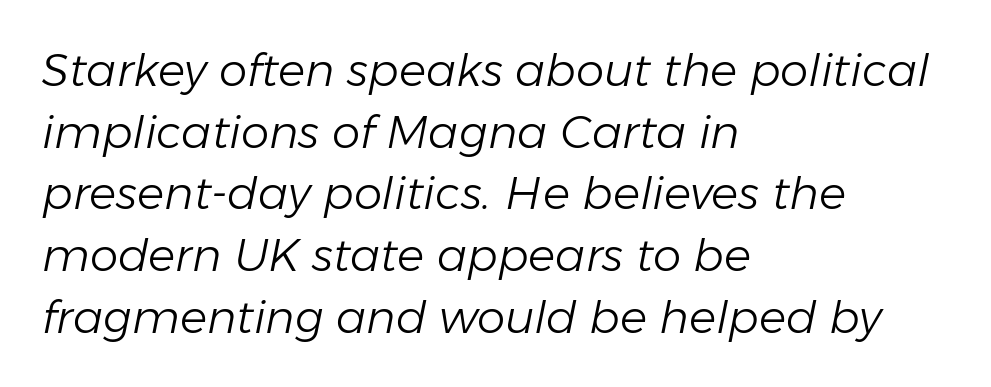
Q: Is the text bold? A: No.
Q: Is the text italic (slanted)? A: Yes, it leans right by about 11 degrees.
Q: Is the text underlined? A: No.
Q: How is the paragraph aligned? A: Left-aligned.
Q: Is the spacing between letters normal or unusually wide? A: Normal.
Q: Is the spacing between lines tight, normal or loose? A: Normal.
Q: Width (condensed, normal, or wide)? A: Normal.
Q: Stroke contrast? A: Low.
Q: x-height? A: Medium.
Q: Monospaced? A: No.
